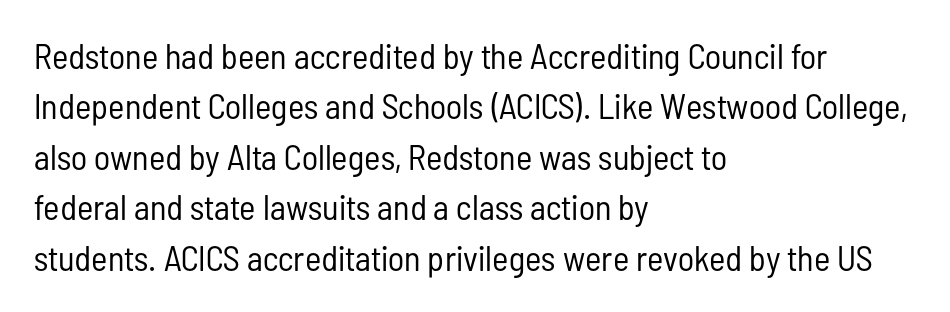
Q: Is the text bold? A: No.
Q: Is the text italic (slanted)? A: No, it is upright.
Q: Is the typeface a serif or a sans-serif typeface? A: Sans-serif.
Q: Is the text underlined? A: No.
Q: How is the paragraph aligned? A: Left-aligned.
Q: Is the spacing between letters normal or unusually wide? A: Normal.
Q: Is the spacing between lines tight, normal or loose? A: Normal.
Q: Width (condensed, normal, or wide)? A: Condensed.
Q: Stroke contrast? A: Low.
Q: x-height? A: Medium.
Q: Monospaced? A: No.
